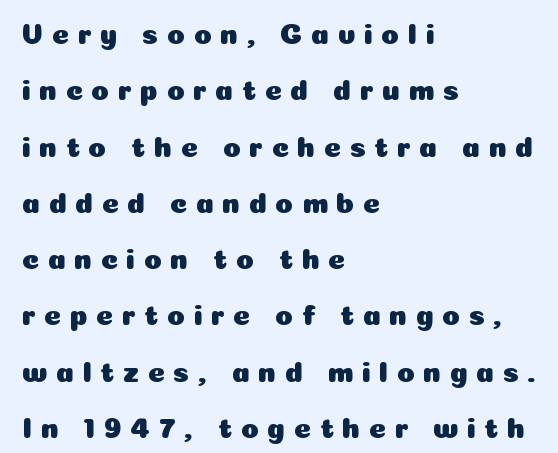
The image shows 29 px sans-serif type, upright; set left-aligned, loose line spacing (1.94x), unusually wide letter spacing (+0.29 em), not underlined; low stroke contrast and a medium x-height.
